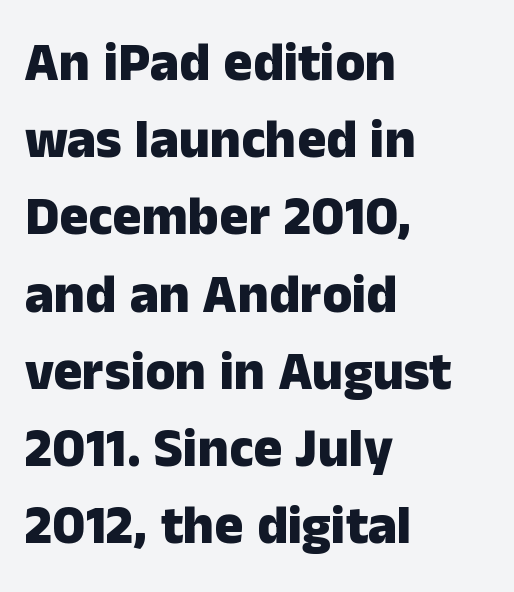
Reading down the column, the eye jumps a familiar distance to each next line. A clean baseline with only descenders dipping below it. Characters remain perfectly vertical along every line. The setting favours the left margin, as ordinary paragraphs usually do.
